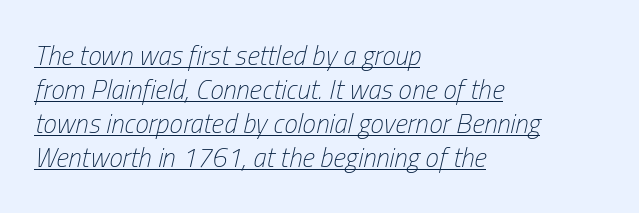
{"italic": "yes", "lean": "right", "slant_degrees": 13, "bold": "no", "underline": "yes", "align": "left", "line_spacing": "normal", "line_spacing_ratio": 1.26, "letter_spacing": "normal", "letter_spacing_em": 0.0, "glyph_px": 27}
